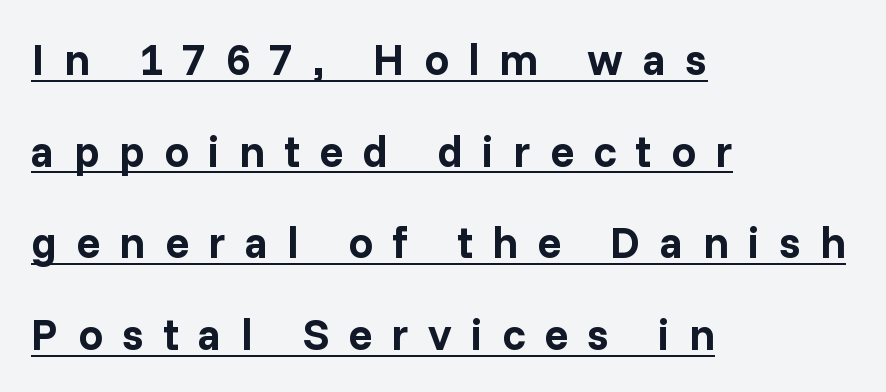
Q: Is the text bold? A: Yes.
Q: Is the text italic (slanted)? A: No, it is upright.
Q: Is the typeface a serif or a sans-serif typeface? A: Sans-serif.
Q: Is the text underlined? A: Yes.
Q: How is the paragraph aligned? A: Left-aligned.
Q: Is the spacing between letters normal or unusually wide? A: Unusually wide.
Q: Is the spacing between lines tight, normal or loose? A: Loose.
Q: Width (condensed, normal, or wide)? A: Normal.
Q: Stroke contrast? A: Low.
Q: x-height? A: Medium.
Q: Monospaced? A: No.
